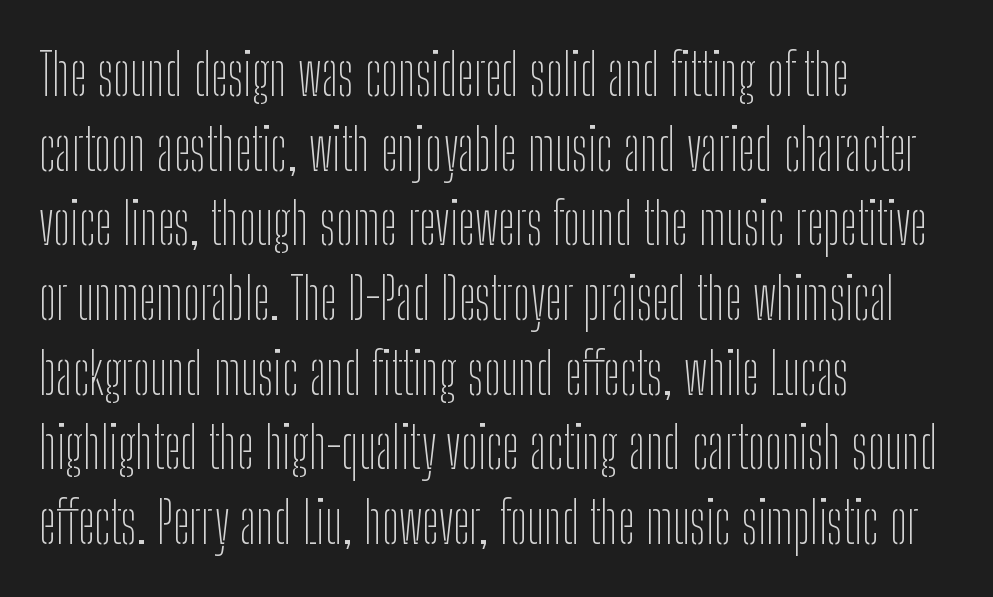
{"serif": "no", "italic": "no", "bold": "no", "weight": "thin", "width": "condensed", "stroke_contrast": "low", "x_height": "medium", "monospaced": "no", "underline": "no", "align": "left", "line_spacing": "normal", "line_spacing_ratio": 1.31, "letter_spacing": "normal", "letter_spacing_em": 0.0, "glyph_px": 57}
